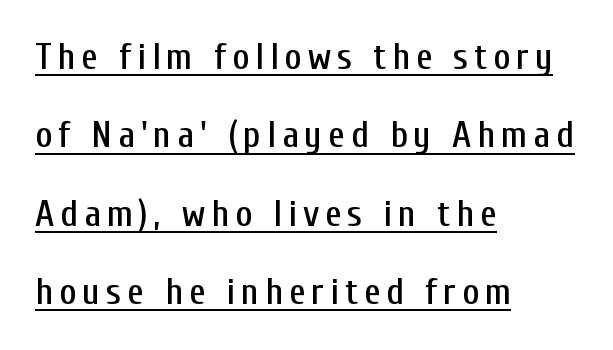
The image shows 37 px condensed sans-serif type, upright; set left-aligned, loose line spacing (2.12x), underlined; low stroke contrast and a medium x-height.
